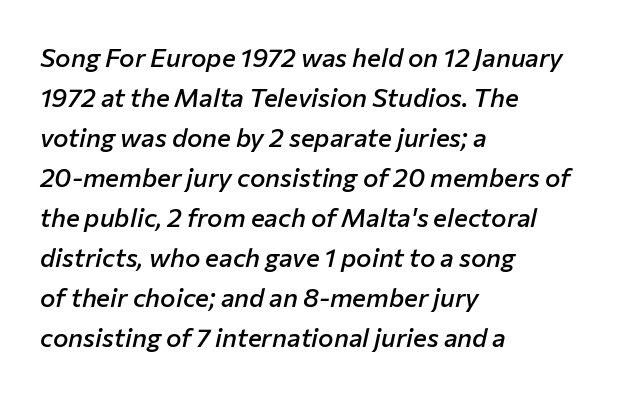
The block of text has a typical density, with ordinary space between rows. Plain, unruled lines of type. On the weight axis this lands at semibold, roughly 600. Observe the ordinary spacing: letters are neighbours, not strangers. Typeset ragged right — the left edge is the straight one.
